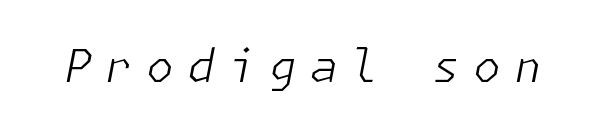
Yep, that's italic — everything's leaning. The passage shown is not bold in any degree. Check under the words: just untouched page. Here the glyphs are tracked loosely, breaking word shapes into spaced letters.
